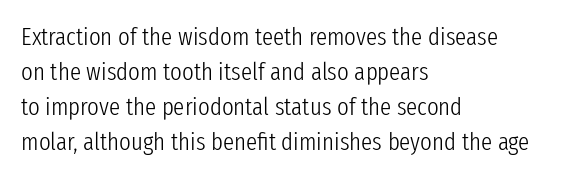
The image shows 25 px text type, upright; set left-aligned, normal line spacing (1.4x), normal letter spacing, not underlined.
